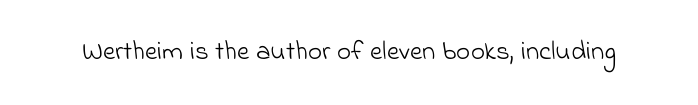
The line texture is even and compact thanks to regular tracking. Glance below the letters and you will spot only blank space. Heft: none added — not bold.
